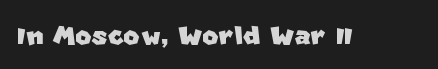
{"serif": "no", "width": "normal", "stroke_contrast": "low", "x_height": "large", "monospaced": "no", "underline": "no", "letter_spacing": "normal", "letter_spacing_em": 0.0, "glyph_px": 35}
